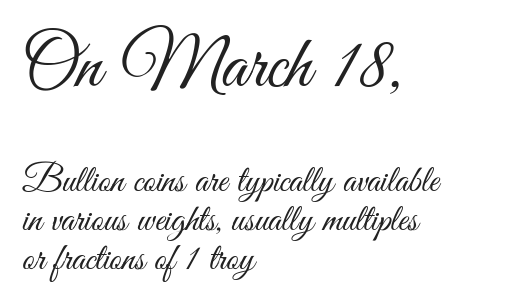
The image shows 75 px light, condensed sans-serif type; set left-aligned, tight line spacing (1.02x), normal letter spacing, not underlined; the first (top) block is 1.97x larger; medium stroke contrast and a small x-height.
